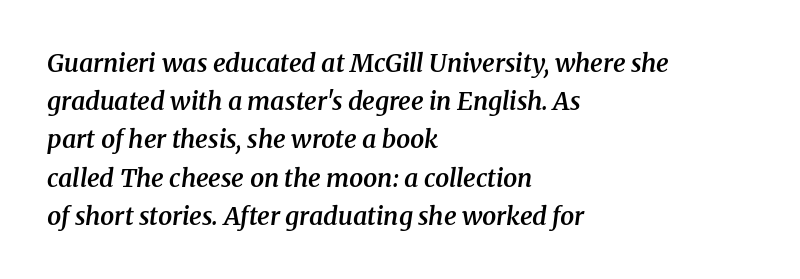
{"italic": "yes", "lean": "right", "slant_degrees": 8, "bold": "semi", "underline": "no", "align": "left", "line_spacing": "normal", "line_spacing_ratio": 1.53, "letter_spacing": "normal", "letter_spacing_em": 0.0, "glyph_px": 25}
